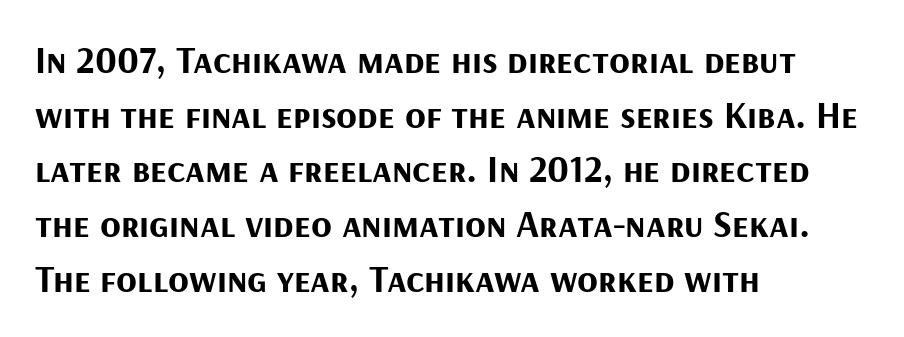
The image shows 38 px bold sans-serif type, upright; set left-aligned, normal line spacing (1.44x), normal letter spacing, not underlined; medium stroke contrast and a medium x-height.
